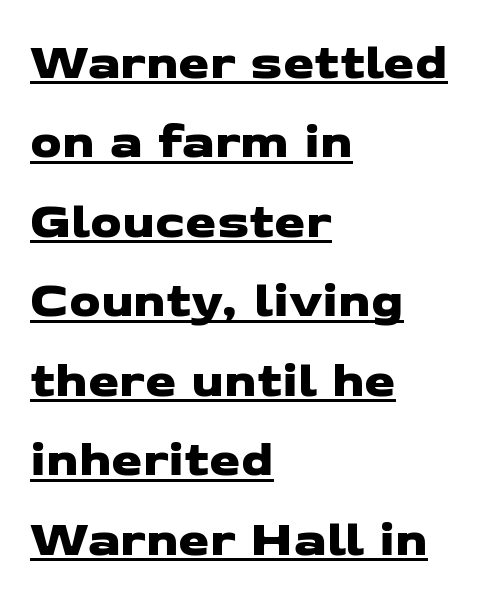
{"serif": "no", "width": "wide", "stroke_contrast": "low", "x_height": "medium", "monospaced": "no", "underline": "yes", "align": "left", "line_spacing": "normal", "line_spacing_ratio": 1.59, "letter_spacing": "normal", "letter_spacing_em": 0.0, "glyph_px": 50}
